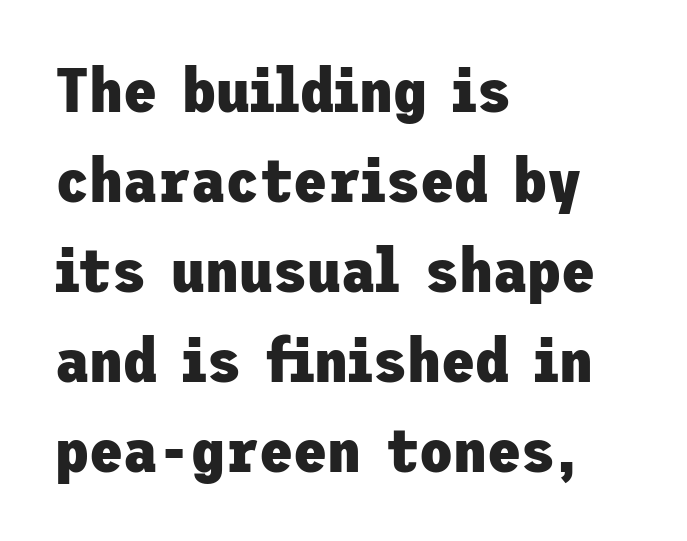
The image shows 62 px heavy sans-serif type, upright; set left-aligned, normal line spacing (1.45x), normal letter spacing, not underlined; low stroke contrast and a medium x-height.
